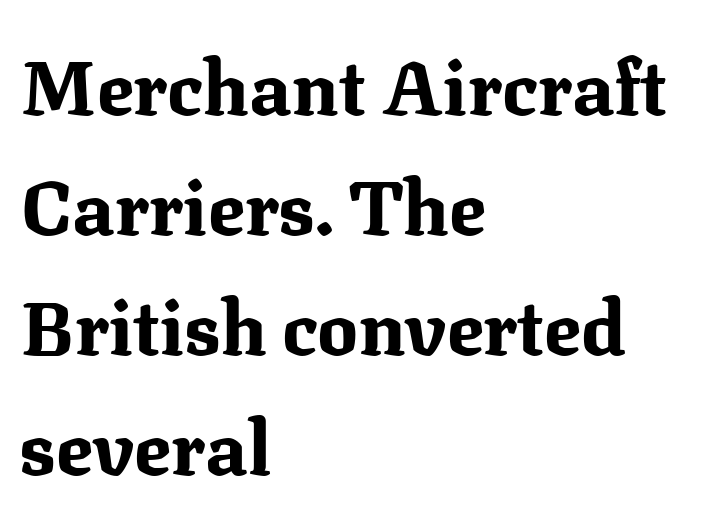
The image shows 76 px bold serif type, upright; set left-aligned, normal line spacing (1.58x), normal letter spacing, not underlined; medium stroke contrast and a medium x-height.
